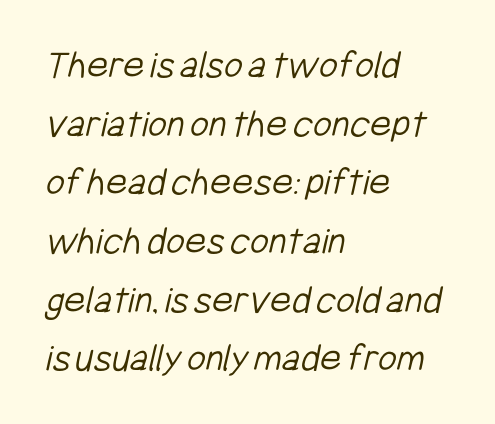
{"serif": "no", "bold": "no", "weight": "light", "width": "condensed", "stroke_contrast": "low", "x_height": "medium", "monospaced": "no", "underline": "no", "align": "left", "line_spacing": "normal", "line_spacing_ratio": 1.43, "letter_spacing": "normal", "letter_spacing_em": 0.0, "glyph_px": 41}
